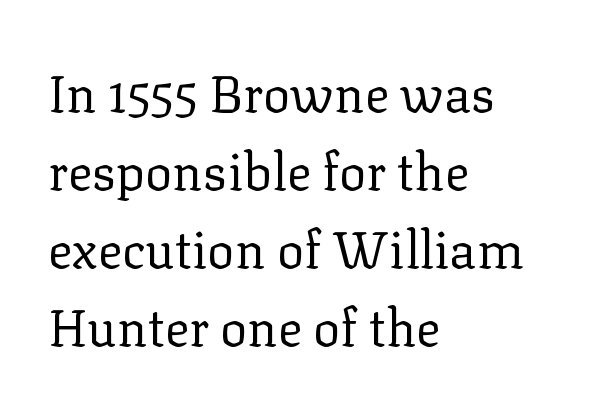
The image shows 51 px regular-weight serif type, upright; set left-aligned, normal line spacing (1.53x), normal letter spacing, not underlined; low stroke contrast and a medium x-height.
